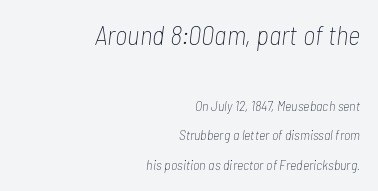
Lines of text with bare space underneath. Between one letter and the next there's only the usual sliver of space. The paragraph has a hard right edge and a soft left edge. The letterforms sit at book weight or below. Size hierarchy here favors the leading block over the trailing one. Vertically, the passage feels expansive, rows floating well apart.
